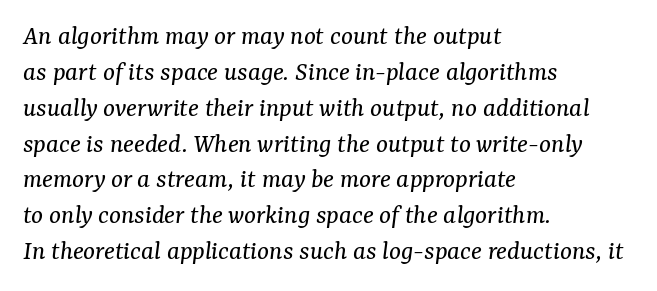
{"serif": "yes", "italic": "yes", "lean": "right", "slant_degrees": 7, "bold": "no", "weight": "regular", "width": "normal", "stroke_contrast": "medium", "x_height": "medium", "monospaced": "no", "underline": "no", "align": "left", "line_spacing": "normal", "line_spacing_ratio": 1.28, "letter_spacing": "normal", "letter_spacing_em": 0.0, "glyph_px": 28}
